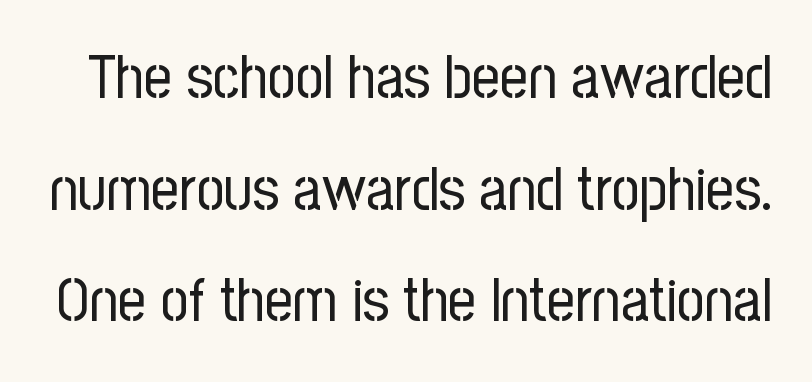
The font's upright variant was chosen for this text. Varying glyph widths throughout — classic text-font behaviour. Observe the ordinary spacing: letters are neighbours, not strangers. Just letters on the line, the space beneath them empty. Serif or sans? Sans — the stroke terminals are bare. Think standard paragraph weight, or any step lighter than that.
